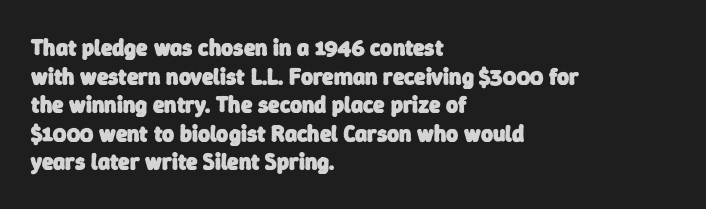
{"bold": "yes", "underline": "no", "align": "left", "line_spacing_ratio": 1.24, "letter_spacing": "normal", "letter_spacing_em": 0.0, "glyph_px": 23}
